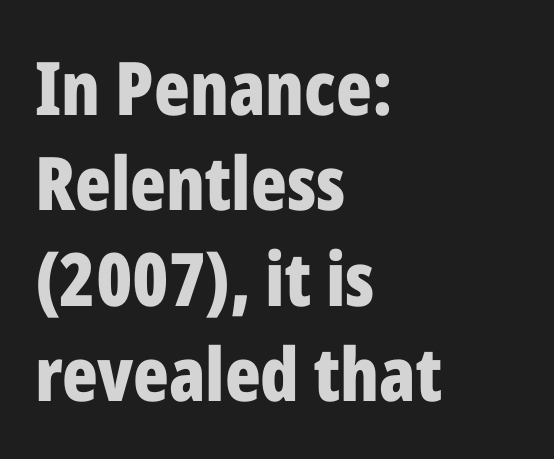
The image shows 74 px bold, condensed sans-serif type, upright; set left-aligned, normal line spacing (1.29x), normal letter spacing, not underlined; low stroke contrast and a medium x-height.
